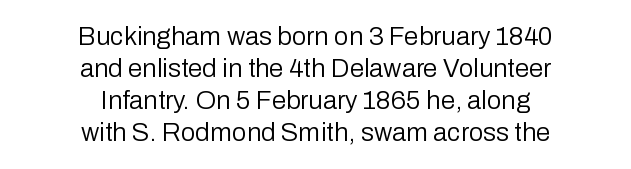
Descenders hang freely into open space. The rendering positions every line midway between the sides. The cut favours lightness, reaching ordinary text weight at its darkest. The type is set solid horizontally, with unmodified tracking.
